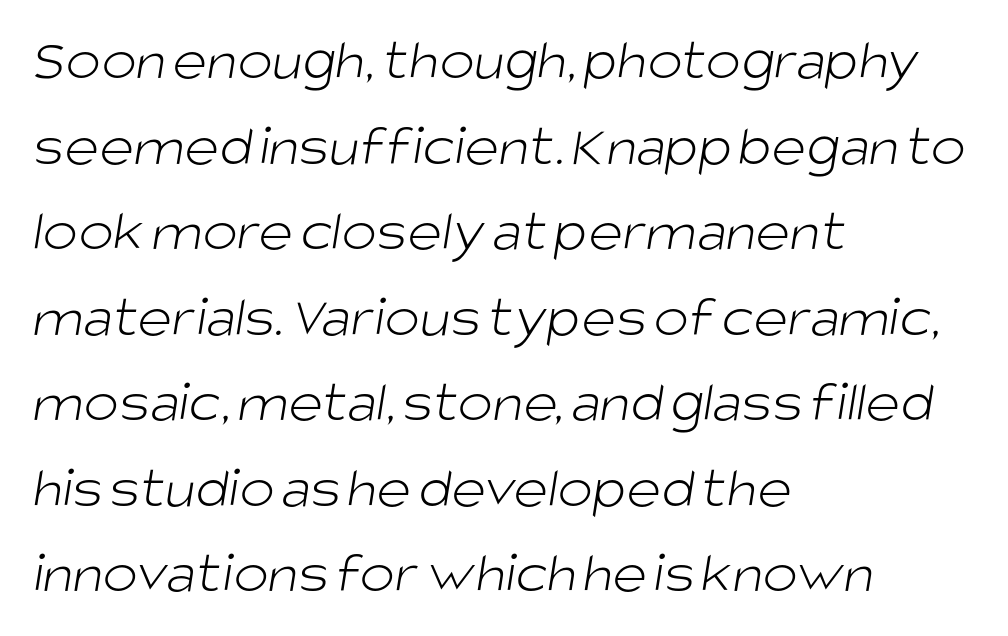
This sample uses plain, unmodified letter spacing. The weight tops out at a normal text grade. Check where the strokes stop: nothing finishes them off — pure sans. Vertically, the passage feels balanced, rows spaced as you'd expect.
